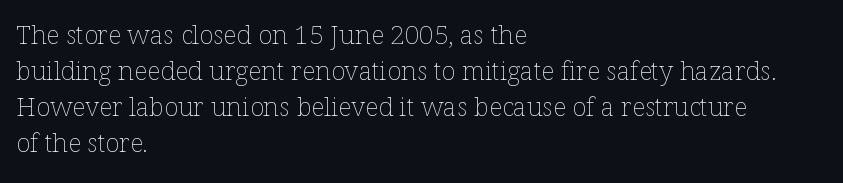
Q: Is the text bold? A: No.
Q: Is the text italic (slanted)? A: No, it is upright.
Q: Is the text underlined? A: No.
Q: How is the paragraph aligned? A: Left-aligned.
Q: Is the spacing between letters normal or unusually wide? A: Normal.
Q: Is the spacing between lines tight, normal or loose? A: Normal.
